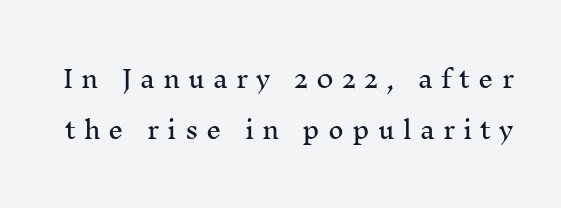
The image shows 24 px text type, upright; set loose line spacing (2.11x), unusually wide letter spacing (+0.34 em), not underlined.
